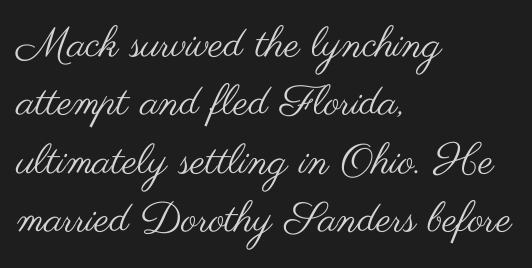
{"serif": "no", "bold": "no", "weight": "regular", "width": "wide", "stroke_contrast": "medium", "x_height": "small", "monospaced": "no", "underline": "no", "align": "left", "line_spacing": "normal", "line_spacing_ratio": 1.39, "letter_spacing": "normal", "letter_spacing_em": 0.0, "glyph_px": 42}
